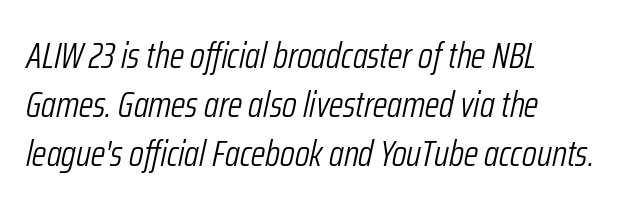
Is this a fixed-width face? No — the glyphs have proportional, varying widths. Letters have the restrained weight of plain body copy at most. Casual observation: everything's shoved over to the left. Inter-character spacing is left at the font's built-in metrics. There's an unmistakable incline to the writing here.
